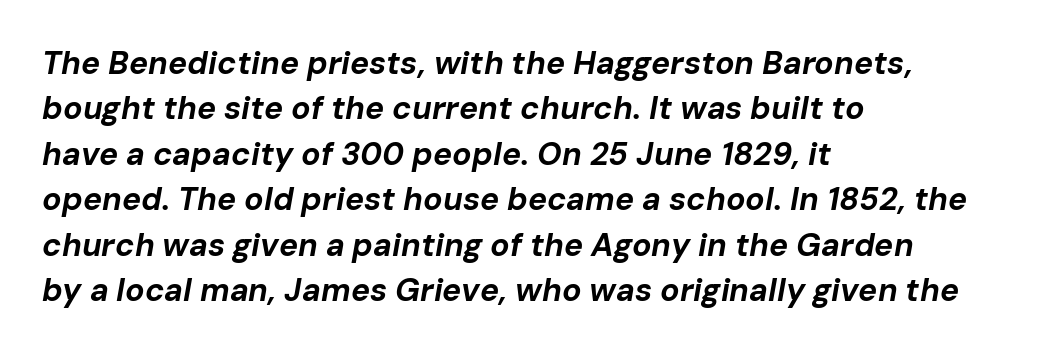
Q: Is the text bold? A: Yes.
Q: Is the text italic (slanted)? A: Yes, it leans right by about 10 degrees.
Q: Is the text underlined? A: No.
Q: How is the paragraph aligned? A: Left-aligned.
Q: Is the spacing between letters normal or unusually wide? A: Normal.
Q: Is the spacing between lines tight, normal or loose? A: Normal.
Q: Width (condensed, normal, or wide)? A: Normal.
Q: Stroke contrast? A: Low.
Q: x-height? A: Medium.
Q: Monospaced? A: No.
